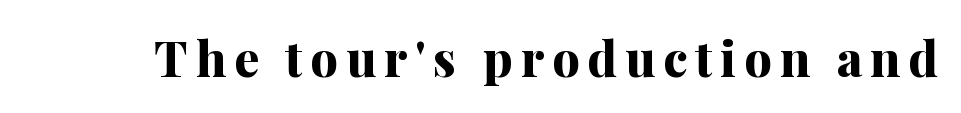
The image shows 49 px bold serif type, upright; set not underlined; medium stroke contrast and a medium x-height.
